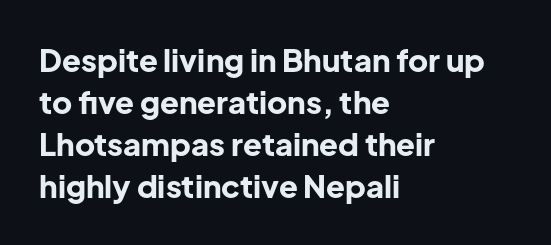
{"serif": "no", "italic": "no", "bold": "yes", "weight": "bold", "width": "normal", "stroke_contrast": "low", "x_height": "medium", "monospaced": "no", "underline": "no", "align": "left", "line_spacing": "normal", "line_spacing_ratio": 1.36, "letter_spacing": "normal", "letter_spacing_em": 0.0, "glyph_px": 31}
